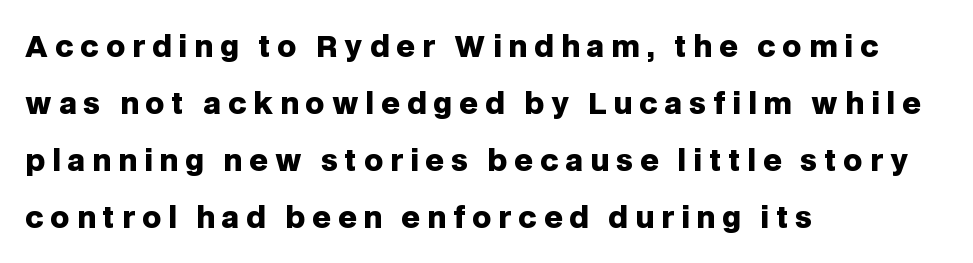
Inter-character spacing is expanded well beyond the font's built-in metrics. Descender tails drop into unmarked territory. Summary of vertical rhythm: relaxed, with wide interline spacing. The font family rendered here belongs to the sans-serif group. This is the regular roman posture of the typeface.
